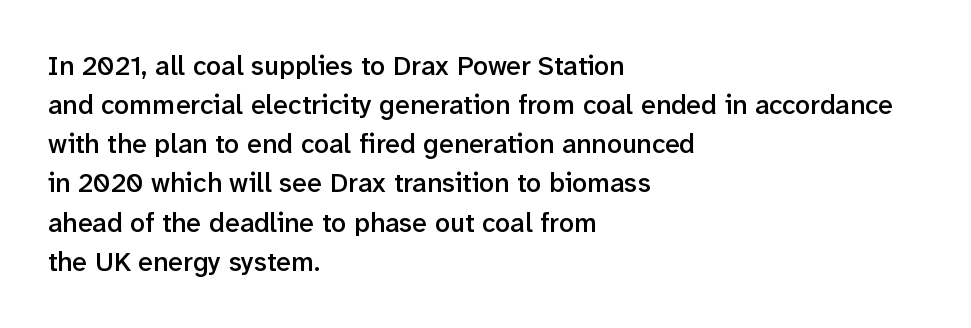
The image shows 27 px text type, upright; set left-aligned, normal line spacing (1.45x), normal letter spacing, not underlined.
